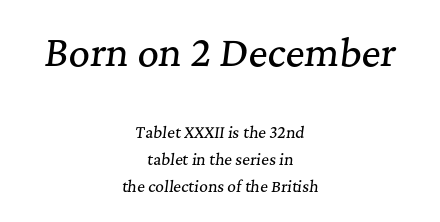
{"serif": "yes", "italic": "yes", "lean": "right", "slant_degrees": 7, "width": "normal", "stroke_contrast": "medium", "x_height": "medium", "monospaced": "no", "underline": "no", "align": "center", "line_spacing_ratio": 1.78, "letter_spacing": "normal", "letter_spacing_em": 0.0, "larger_block": "first", "size_ratio": 2.47, "glyph_px": 37}
